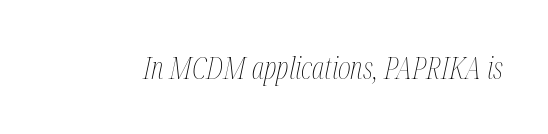
{"italic": "yes", "lean": "right", "slant_degrees": 12, "bold": "no", "weight": "thin", "width": "condensed", "stroke_contrast": "medium", "x_height": "medium", "monospaced": "no", "underline": "no", "letter_spacing": "normal", "letter_spacing_em": 0.0, "glyph_px": 31}
